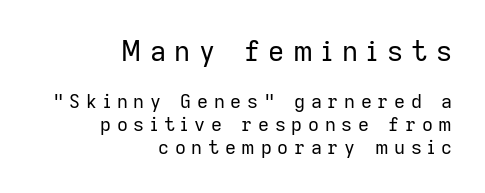
{"serif": "no", "italic": "no", "bold": "no", "weight": "regular", "width": "normal", "stroke_contrast": "low", "x_height": "medium", "monospaced": "no", "underline": "no", "align": "right", "line_spacing_ratio": 1.2, "letter_spacing": "wide", "letter_spacing_em": 0.3, "larger_block": "first", "size_ratio": 1.47, "glyph_px": 28}
